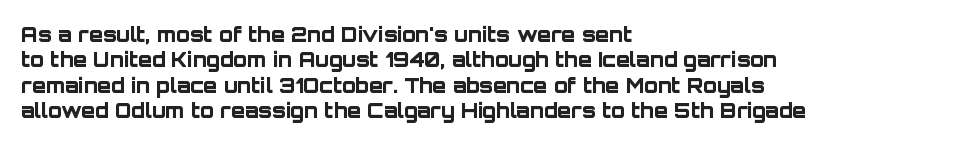
{"italic": "no", "bold": "yes", "underline": "no", "align": "left", "line_spacing": "normal", "line_spacing_ratio": 1.27, "letter_spacing": "normal", "letter_spacing_em": 0.0, "glyph_px": 20}
